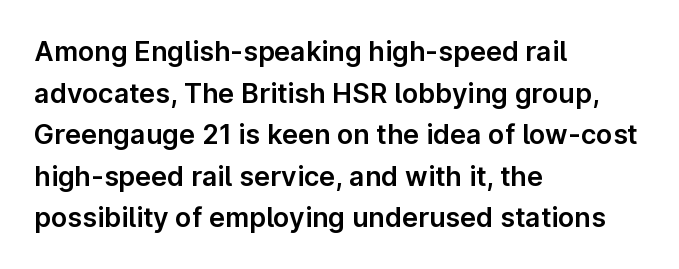
A typesetter would call this zero additional tracking. Line beginnings align vertically; line endings do not. The leading is moderate, giving the passage an even texture. No italicization has been applied; the sample stays upright. This rendering features lettering with no underline.
